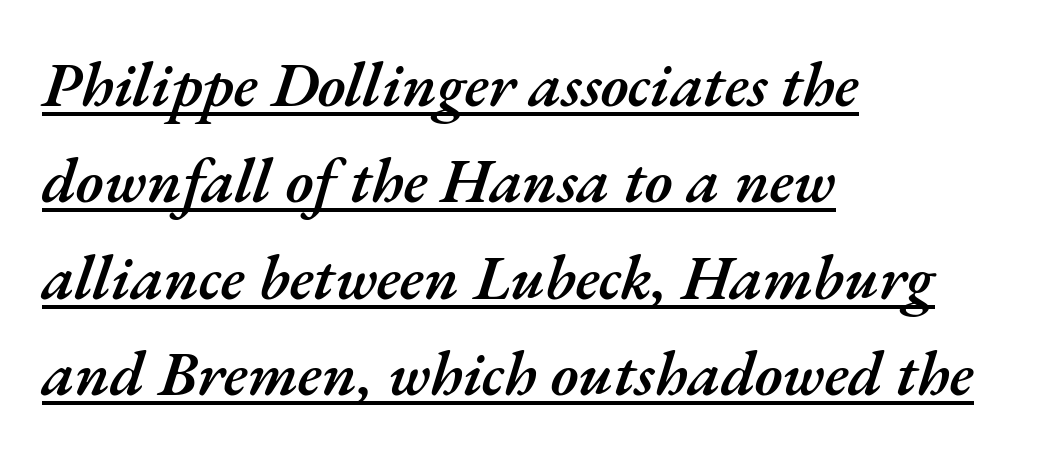
{"italic": "yes", "lean": "right", "slant_degrees": 17, "bold": "semi", "weight": "semibold", "width": "normal", "stroke_contrast": "medium", "x_height": "small", "monospaced": "no", "underline": "yes", "align": "left", "line_spacing": "normal", "line_spacing_ratio": 1.53, "letter_spacing": "normal", "letter_spacing_em": 0.0, "glyph_px": 63}
